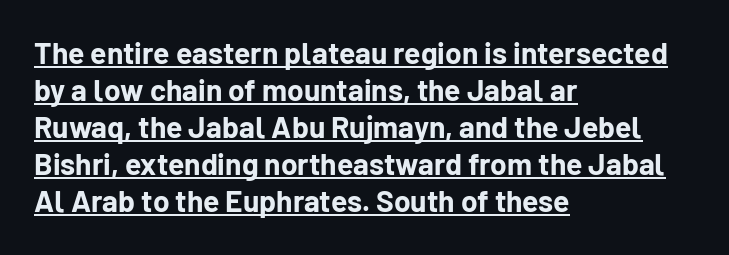
Q: Is the text bold? A: Yes.
Q: Is the text italic (slanted)? A: No, it is upright.
Q: Is the typeface a serif or a sans-serif typeface? A: Sans-serif.
Q: Is the text underlined? A: Yes.
Q: How is the paragraph aligned? A: Left-aligned.
Q: Is the spacing between letters normal or unusually wide? A: Normal.
Q: Width (condensed, normal, or wide)? A: Normal.
Q: Stroke contrast? A: Low.
Q: x-height? A: Medium.
Q: Monospaced? A: No.
